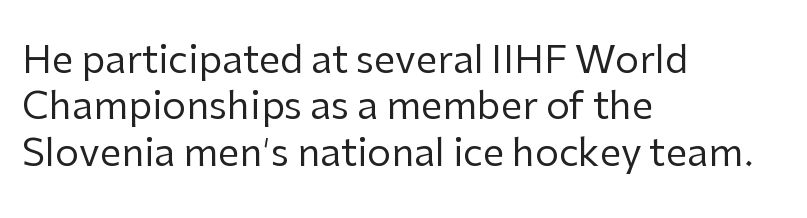
{"serif": "no", "italic": "no", "bold": "no", "weight": "regular", "width": "normal", "stroke_contrast": "low", "x_height": "medium", "monospaced": "no", "underline": "no", "align": "left", "line_spacing_ratio": 1.22, "letter_spacing": "normal", "letter_spacing_em": 0.0, "glyph_px": 38}
